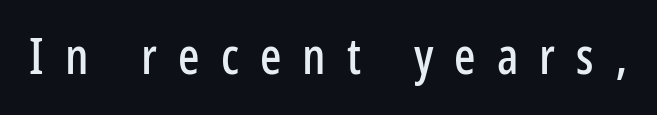
{"serif": "no", "italic": "no", "width": "condensed", "stroke_contrast": "low", "x_height": "medium", "monospaced": "no", "underline": "no", "letter_spacing": "wide", "letter_spacing_em": 0.42, "glyph_px": 50}
